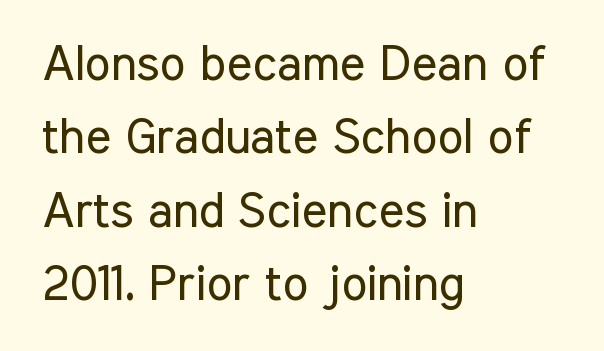
{"serif": "no", "italic": "no", "bold": "no", "weight": "regular", "width": "condensed", "stroke_contrast": "low", "x_height": "medium", "monospaced": "no", "underline": "no", "align": "left", "line_spacing": "normal", "line_spacing_ratio": 1.5, "letter_spacing": "normal", "letter_spacing_em": 0.0, "glyph_px": 49}
